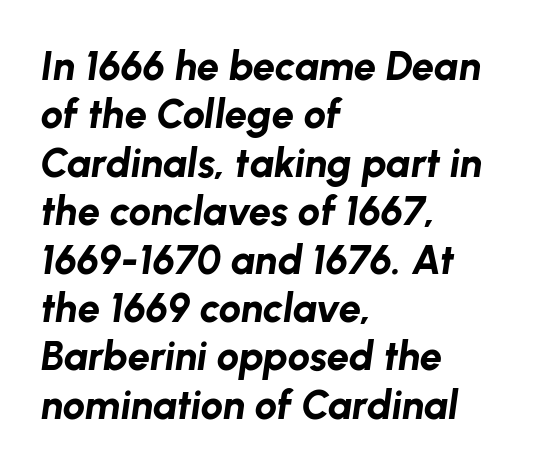
Q: Is the text bold? A: Yes.
Q: Is the text italic (slanted)? A: Yes, it leans right by about 8 degrees.
Q: Is the text underlined? A: No.
Q: How is the paragraph aligned? A: Left-aligned.
Q: Is the spacing between letters normal or unusually wide? A: Normal.
Q: Width (condensed, normal, or wide)? A: Normal.
Q: Stroke contrast? A: Low.
Q: x-height? A: Medium.
Q: Monospaced? A: No.
